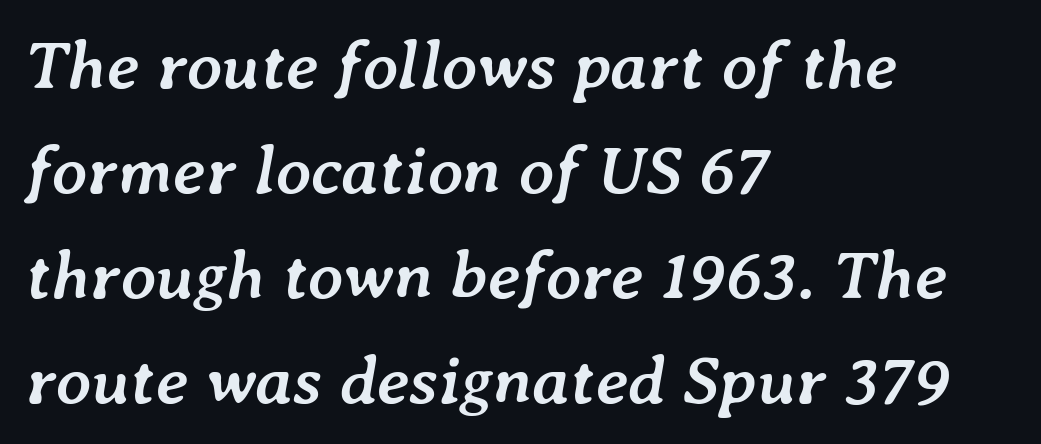
{"italic": "yes", "lean": "right", "slant_degrees": 7, "bold": "yes", "weight": "semibold", "width": "normal", "stroke_contrast": "low", "x_height": "medium", "monospaced": "no", "underline": "no", "align": "left", "line_spacing": "normal", "line_spacing_ratio": 1.52, "letter_spacing": "normal", "letter_spacing_em": 0.0, "glyph_px": 69}
